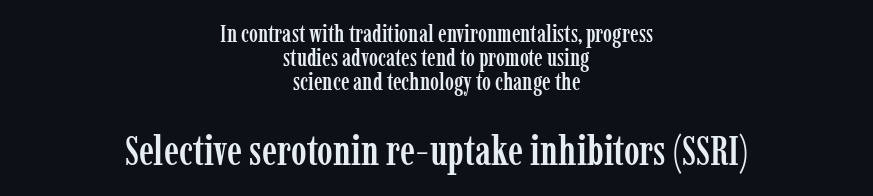
Q: Is the text italic (slanted)? A: No, it is upright.
Q: Is the typeface a serif or a sans-serif typeface? A: Serif.
Q: Is the text underlined? A: No.
Q: How is the paragraph aligned? A: Centered.
Q: Is the spacing between letters normal or unusually wide? A: Normal.
Q: Is the spacing between lines tight, normal or loose? A: Tight.
Q: Which block of text is set in a larger size, the first (top) or the second (bottom)? A: The second (bottom) one.
Q: Width (condensed, normal, or wide)? A: Condensed.
Q: Stroke contrast? A: Low.
Q: x-height? A: Medium.
Q: Monospaced? A: No.
